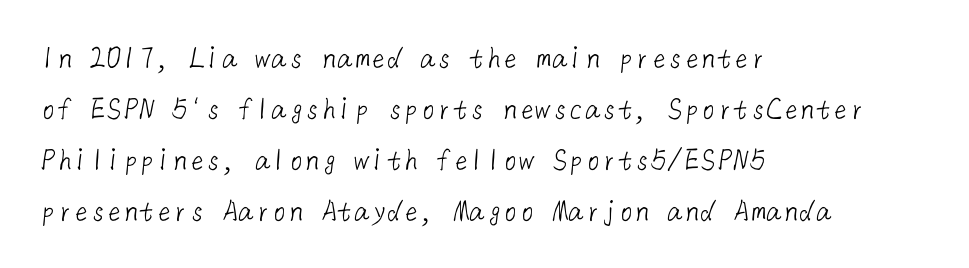
How would I describe the line gaps? Plain and ordinary. Compared with a typical body face, this is equally light or lighter still. The foot of each line stays bare and open. Classification — sans serif. In CSS terms this would be text-align: left. Tracking value appears to be zero — textbook default spacing.
